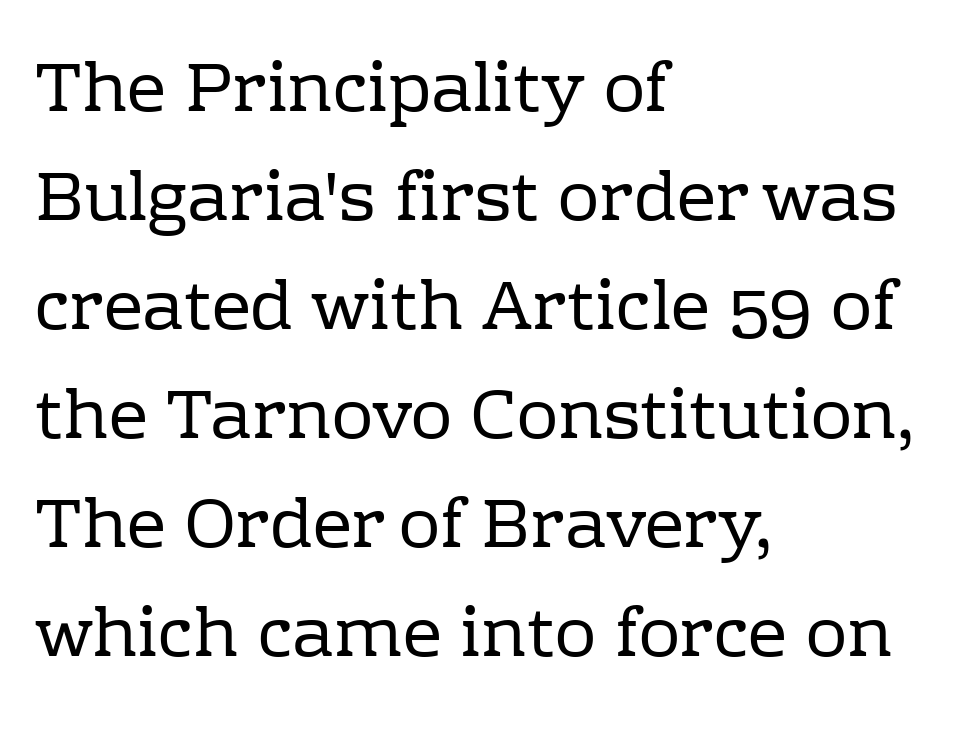
The image shows 69 px regular-weight serif type, upright; set left-aligned, normal line spacing (1.58x), normal letter spacing, not underlined; low stroke contrast and a medium x-height.
